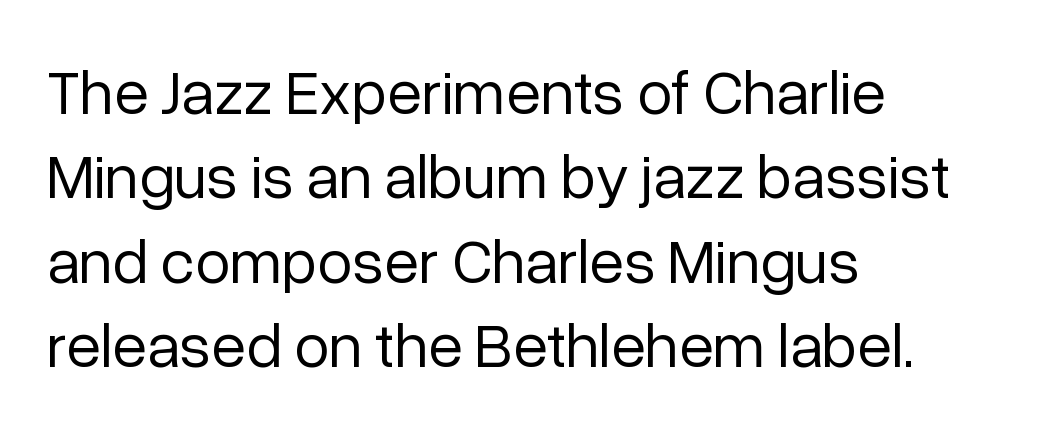
The image shows 63 px regular-weight sans-serif type, upright; set left-aligned, normal line spacing (1.34x), normal letter spacing, not underlined; low stroke contrast and a medium x-height.
